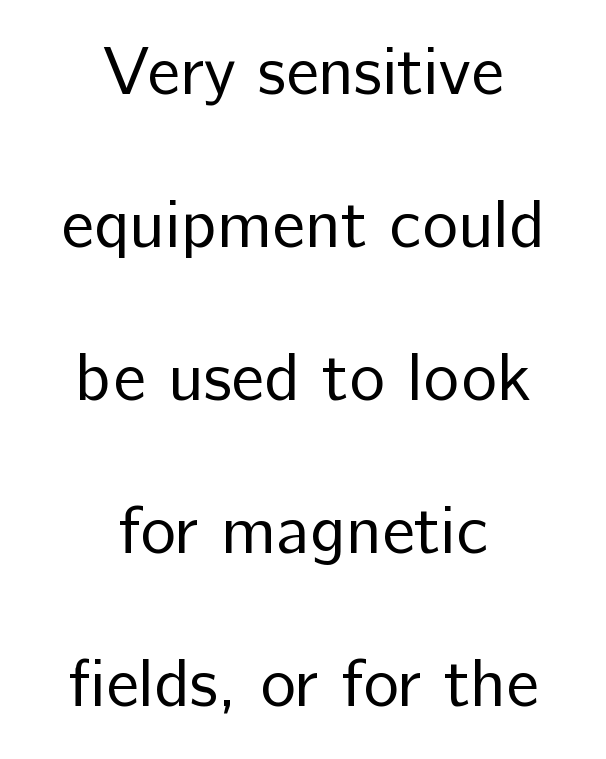
The image shows 68 px regular-weight sans-serif type, upright; set centered, loose line spacing (2.25x), normal letter spacing, not underlined; low stroke contrast and a medium x-height.
